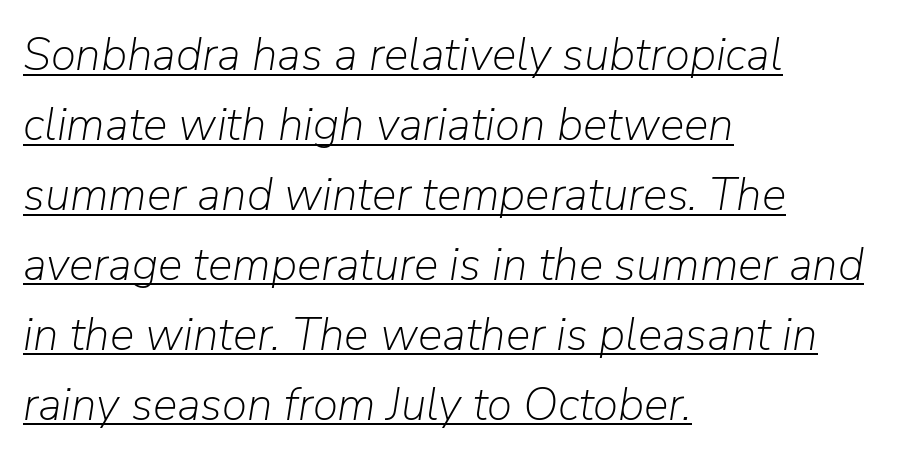
The image shows 46 px light type, italic (leaning right); set left-aligned, normal line spacing (1.52x), normal letter spacing, underlined; low stroke contrast and a medium x-height.
